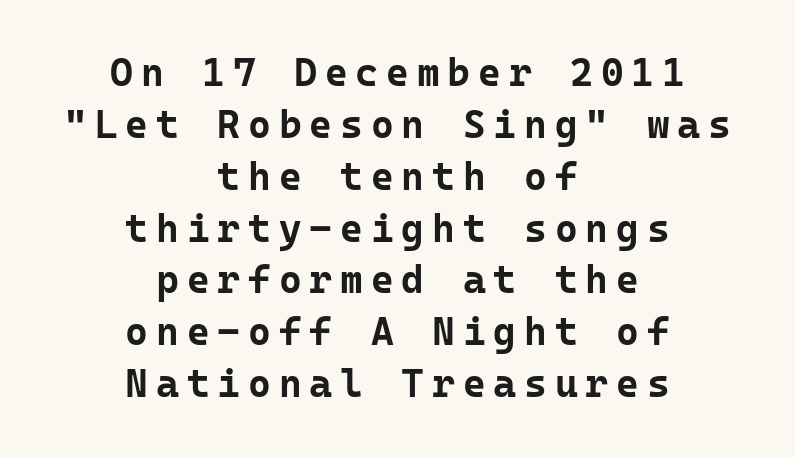
Q: Is the text bold? A: Yes.
Q: Is the text italic (slanted)? A: No, it is upright.
Q: Is the typeface a serif or a sans-serif typeface? A: Sans-serif.
Q: Is the text underlined? A: No.
Q: How is the paragraph aligned? A: Centered.
Q: Is the spacing between letters normal or unusually wide? A: Unusually wide.
Q: Is the spacing between lines tight, normal or loose? A: Normal.
Q: Width (condensed, normal, or wide)? A: Normal.
Q: Stroke contrast? A: Low.
Q: x-height? A: Medium.
Q: Monospaced? A: Yes.
